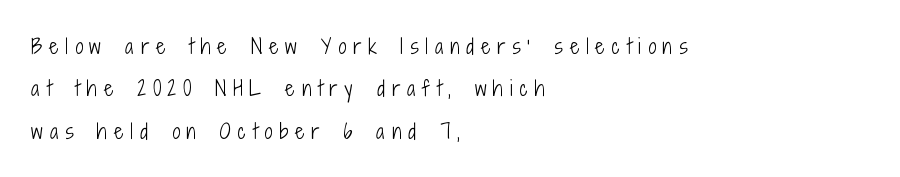
{"italic": "no", "bold": "no", "underline": "no", "align": "left", "line_spacing": "loose", "line_spacing_ratio": 2.12, "letter_spacing": "wide", "letter_spacing_em": 0.35, "glyph_px": 20}
